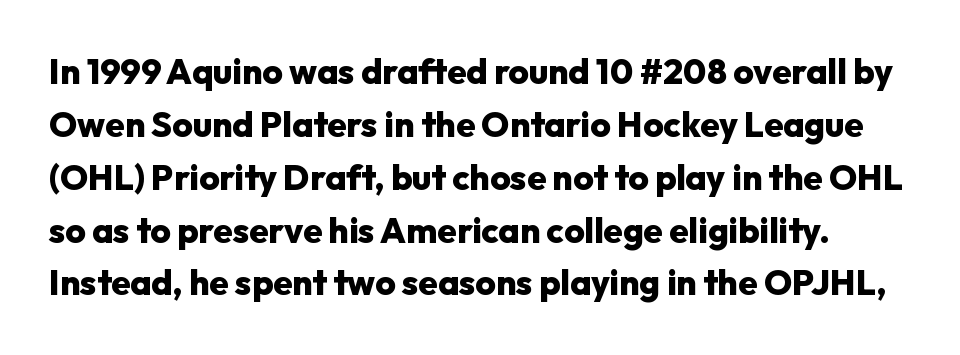
Q: Is the text bold? A: Yes.
Q: Is the text italic (slanted)? A: No, it is upright.
Q: Is the typeface a serif or a sans-serif typeface? A: Sans-serif.
Q: Is the text underlined? A: No.
Q: Is the spacing between letters normal or unusually wide? A: Normal.
Q: Is the spacing between lines tight, normal or loose? A: Normal.
Q: Width (condensed, normal, or wide)? A: Normal.
Q: Stroke contrast? A: Low.
Q: x-height? A: Medium.
Q: Monospaced? A: No.
